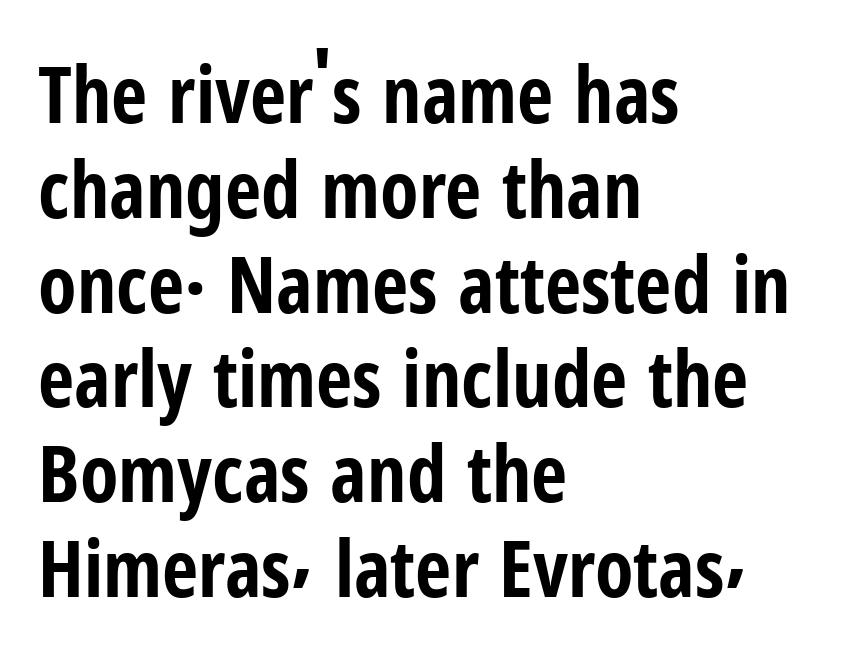
The image shows 79 px bold, condensed sans-serif type, upright; set left-aligned, line spacing 1.2x, normal letter spacing, not underlined; low stroke contrast and a medium x-height.
